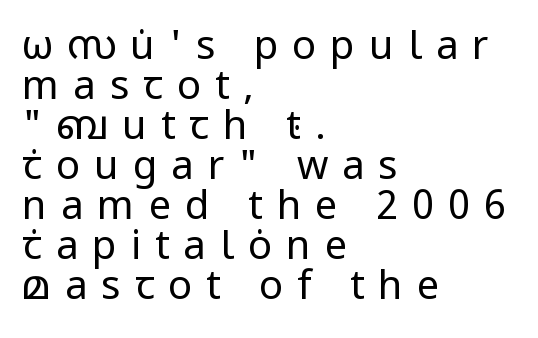
{"serif": "no", "italic": "no", "bold": "no", "weight": "regular", "width": "normal", "stroke_contrast": "low", "x_height": "medium", "monospaced": "no", "underline": "no", "align": "left", "line_spacing": "tight", "line_spacing_ratio": 1.0, "letter_spacing": "wide", "letter_spacing_em": 0.35, "glyph_px": 40}
